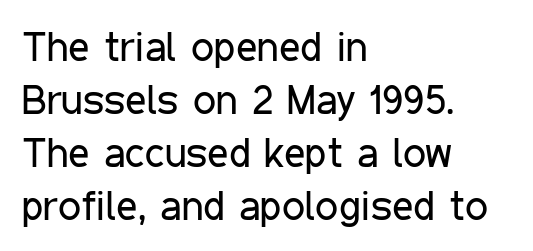
The lines are quadded left. A typesetter would mark this as roman, not italic. Here the designer chose a conventional face with non-uniform glyph widths. No extra tracking has been applied to these lines. The typeface has the unassuming heft of standard copy or less. The type family on display is of the sans-serif kind.
